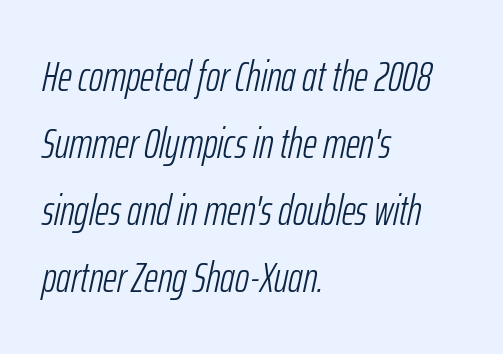
There is no visible air inserted between adjacent glyphs. Nobody drew a line under any word here. Bold? No — there's no thickening of the strokes. The face used here is proportionally spaced, like ordinary book or web type. Slanted lettering throughout. Students, observe: this is what conventionally led text looks like.
